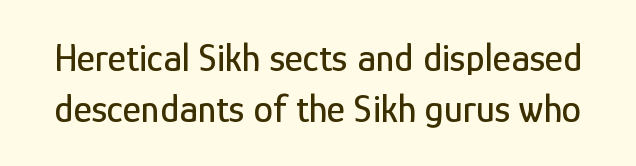
Posture: vertical. No word sits above an underline. Note: no serifs on the glyphs. Words appear dense and cohesive because spacing is normal.
